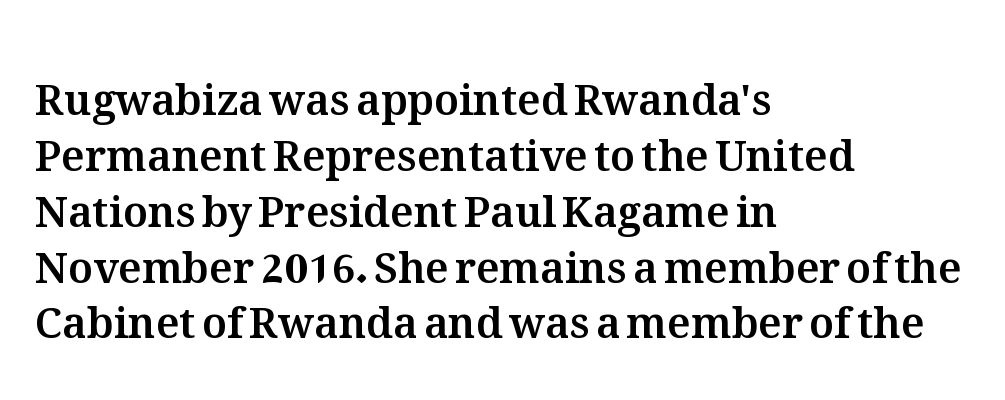
The image shows 42 px text type, upright; set left-aligned, normal line spacing (1.33x), normal letter spacing, not underlined; medium stroke contrast and a medium x-height.
